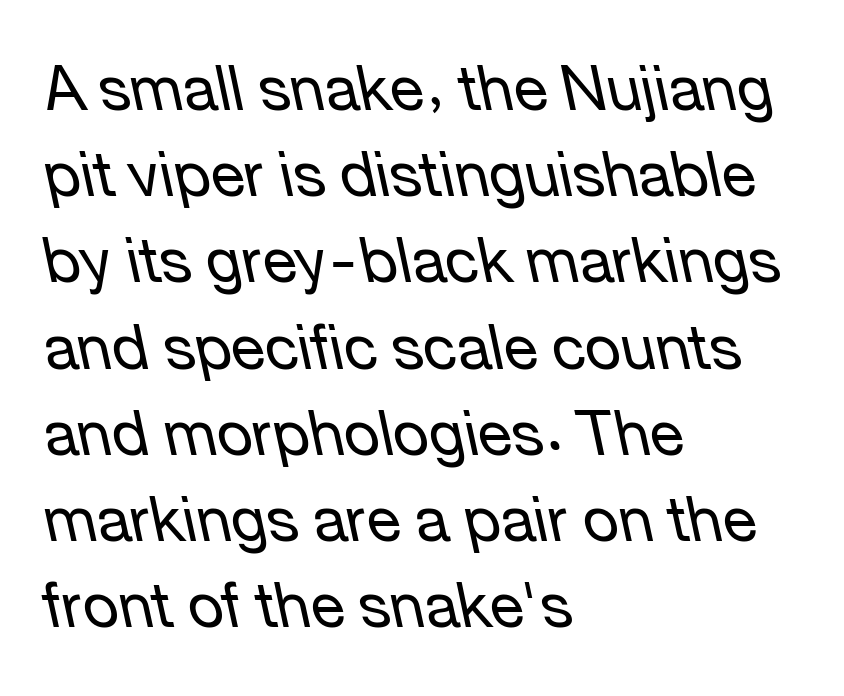
Students, note that the glyphs here touch the page at normal intervals. Quick note: italic. Rule under the text: the space is simply empty. Compared with a centered layout, this one pins lines to the left instead. Horizontal bands of white between lines are of average thickness. Character widths vary here, with narrow letters taking less room than wide ones.
